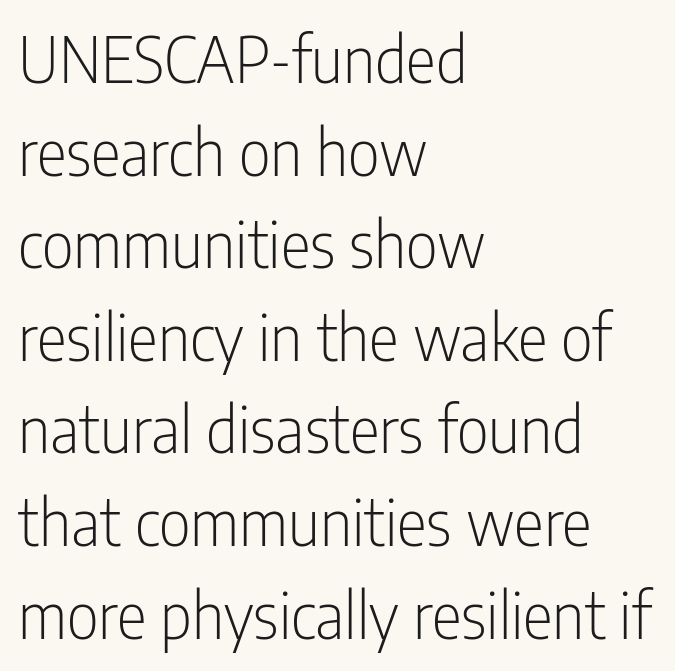
The image shows 63 px light, condensed sans-serif type, upright; set left-aligned, normal line spacing (1.47x), normal letter spacing, not underlined; low stroke contrast and a medium x-height.
